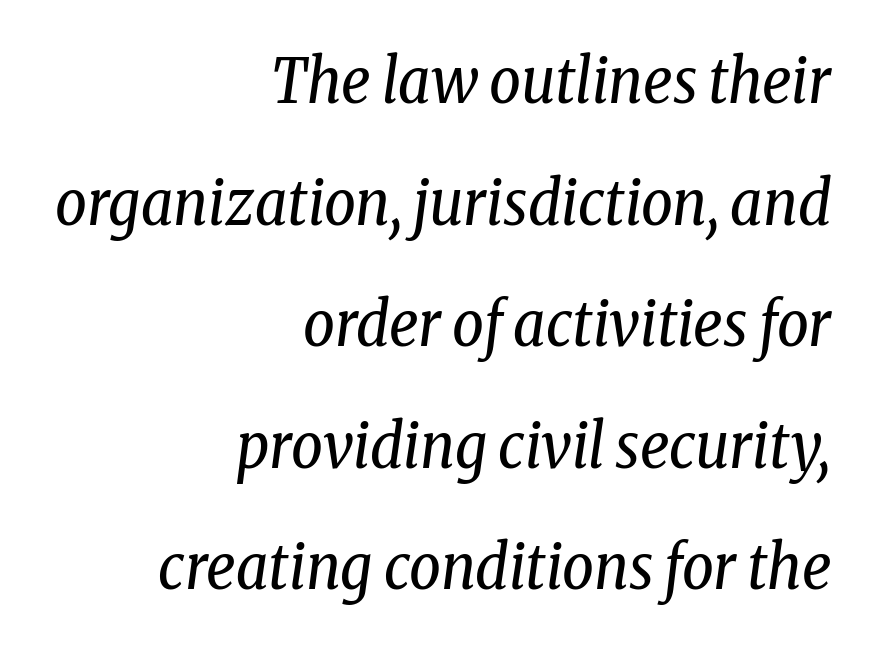
Quick note: italic. Casual observation: everything's shoved over to the right. Plain, unruled lines of type. This is serif lettering, the kind often seen in printed books. The space between consecutive lines is lavish. Words appear dense and cohesive because spacing is normal.
